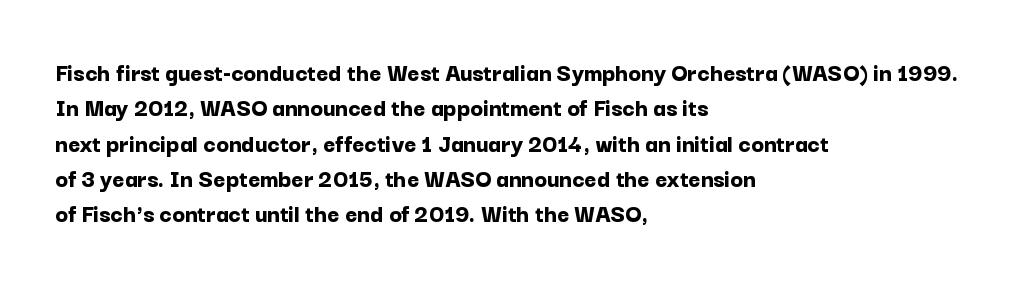
Q: Is the text bold? A: Yes.
Q: Is the text italic (slanted)? A: No, it is upright.
Q: Is the text underlined? A: No.
Q: How is the paragraph aligned? A: Left-aligned.
Q: Is the spacing between letters normal or unusually wide? A: Normal.
Q: Is the spacing between lines tight, normal or loose? A: Normal.
